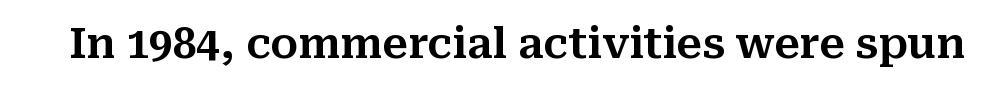
Descenders are the only things crossing below the line. You can tell from the footed stems that serif type was used. Compared with typical body copy, the letter spacing here is the same. The passage shown is typed in a proportional face where columns would drift. If you drew a line through each stem, it would be perfectly vertical.
